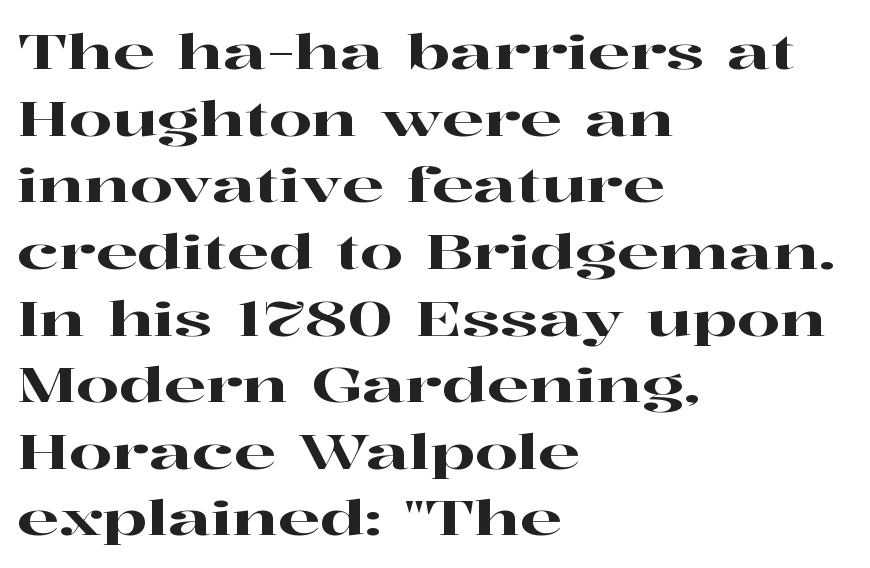
{"serif": "yes", "italic": "no", "width": "wide", "stroke_contrast": "high", "x_height": "medium", "monospaced": "no", "underline": "no", "align": "left", "line_spacing": "normal", "line_spacing_ratio": 1.36, "letter_spacing": "normal", "letter_spacing_em": 0.0, "glyph_px": 49}
